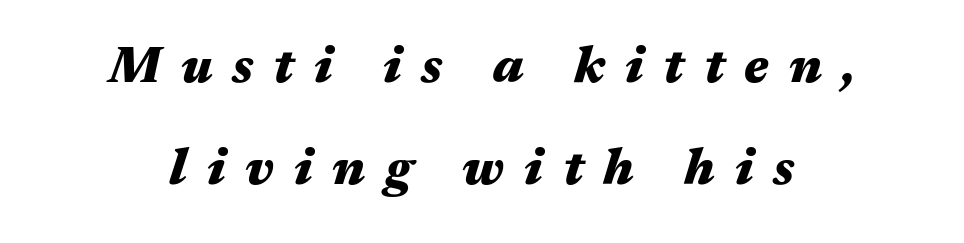
The leading is generous, giving the passage an open texture. Note the varied advance widths — an 'i' is clearly narrower than an 'm'. Descenders hang freely into open space. Heavy, bold letterforms.
